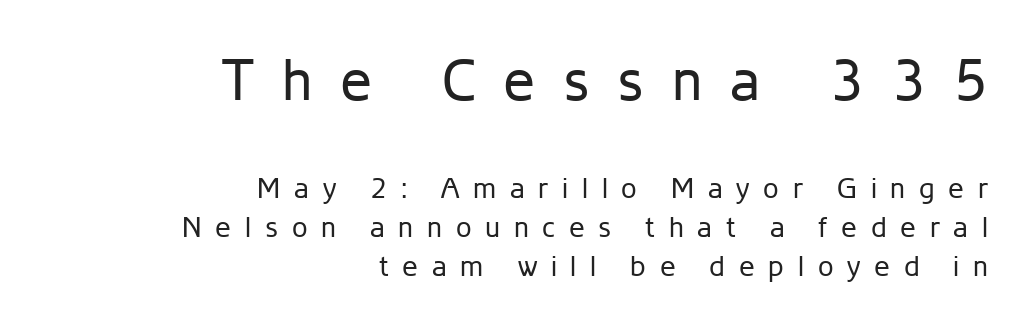
{"serif": "no", "italic": "no", "bold": "no", "weight": "regular", "width": "normal", "stroke_contrast": "low", "x_height": "medium", "monospaced": "no", "underline": "no", "align": "right", "line_spacing": "normal", "line_spacing_ratio": 1.39, "letter_spacing": "wide", "letter_spacing_em": 0.49, "larger_block": "first", "size_ratio": 2.04, "glyph_px": 57}
